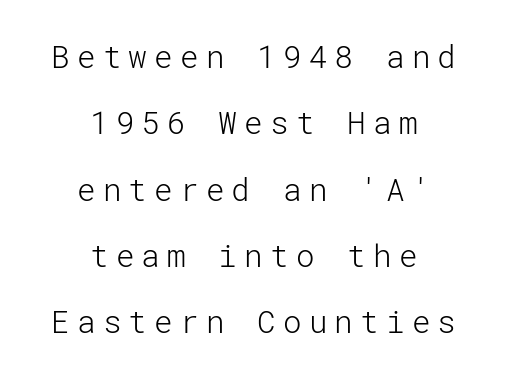
Q: Is the text bold? A: No.
Q: Is the text italic (slanted)? A: No, it is upright.
Q: Is the typeface a serif or a sans-serif typeface? A: Sans-serif.
Q: Is the text underlined? A: No.
Q: How is the paragraph aligned? A: Centered.
Q: Is the spacing between letters normal or unusually wide? A: Unusually wide.
Q: Is the spacing between lines tight, normal or loose? A: Loose.
Q: Width (condensed, normal, or wide)? A: Normal.
Q: Stroke contrast? A: Low.
Q: x-height? A: Medium.
